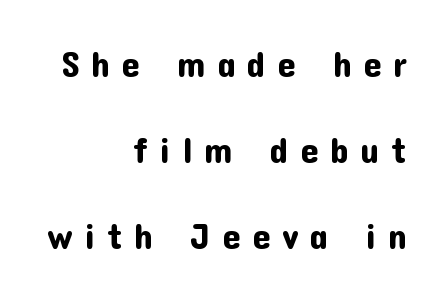
The image shows 36 px sans-serif type, upright; set right-aligned, loose line spacing (2.39x), unusually wide letter spacing (+0.32 em), not underlined; low stroke contrast and a medium x-height.
